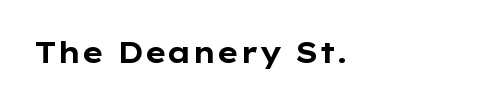
Q: Is the text bold? A: Yes.
Q: Is the text italic (slanted)? A: No, it is upright.
Q: Is the typeface a serif or a sans-serif typeface? A: Sans-serif.
Q: Is the text underlined? A: No.
Q: Is the spacing between letters normal or unusually wide? A: Normal.
Q: Width (condensed, normal, or wide)? A: Wide.
Q: Stroke contrast? A: Low.
Q: x-height? A: Medium.
Q: Monospaced? A: No.
